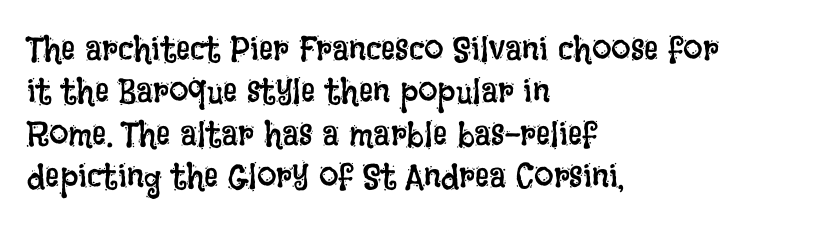
{"italic": "no", "bold": "no", "weight": "regular", "width": "condensed", "stroke_contrast": "low", "x_height": "large", "monospaced": "no", "underline": "no", "align": "left", "line_spacing_ratio": 1.21, "letter_spacing": "normal", "letter_spacing_em": 0.0, "glyph_px": 35}
